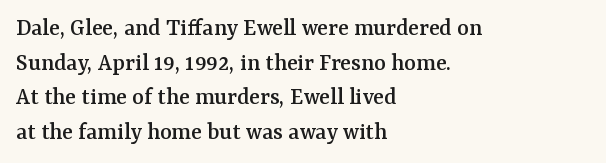
Has an underline been added? It has not. Observe the ordinary spacing: letters are neighbours, not strangers. What's the leading like? Ordinary, nothing unusual. Reading down the block, your eye returns to a fixed left position each line. Every character sits straight up, as roman type does.
